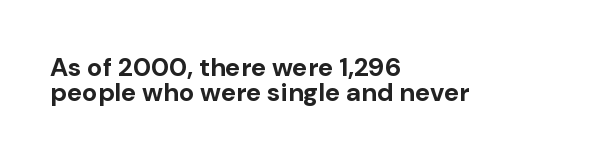
Q: Is the text bold? A: Yes.
Q: Is the text italic (slanted)? A: No, it is upright.
Q: Is the text underlined? A: No.
Q: How is the paragraph aligned? A: Left-aligned.
Q: Is the spacing between letters normal or unusually wide? A: Normal.
Q: Is the spacing between lines tight, normal or loose? A: Tight.
